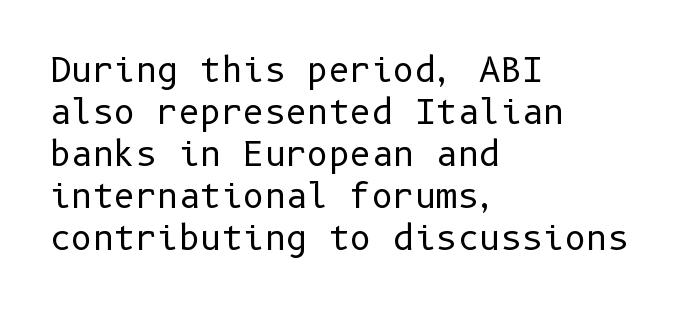
{"serif": "no", "italic": "no", "bold": "no", "weight": "regular", "width": "normal", "stroke_contrast": "low", "x_height": "medium", "underline": "no", "align": "left", "line_spacing": "normal", "line_spacing_ratio": 1.27, "letter_spacing": "normal", "letter_spacing_em": 0.0, "glyph_px": 33}
